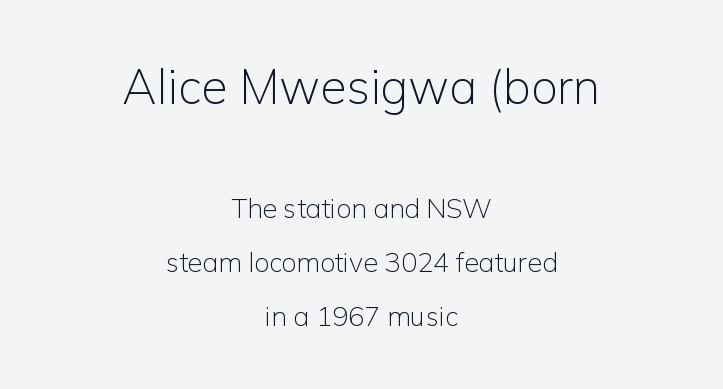
The paragraph shown floats in the horizontal middle. Grotesque or geometric, the face here clearly has no serifs. Between one letter and the next there's only the usual sliver of space. A typesetter would call this proportional, since set widths differ per character.
